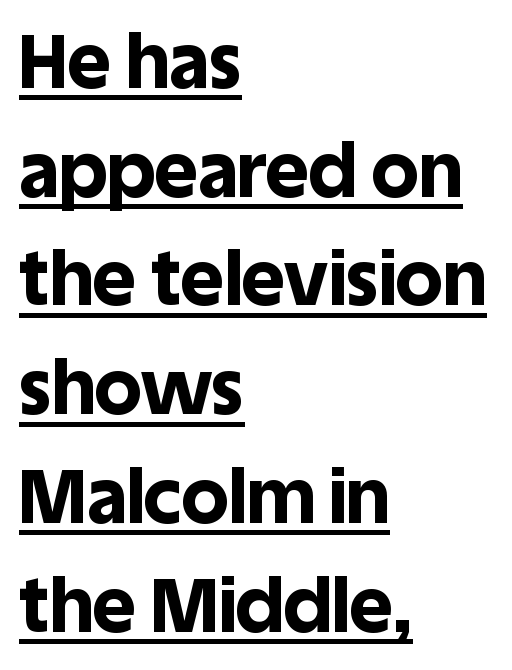
Q: Is the text bold? A: Yes.
Q: Is the text italic (slanted)? A: No, it is upright.
Q: Is the typeface a serif or a sans-serif typeface? A: Sans-serif.
Q: Is the text underlined? A: Yes.
Q: How is the paragraph aligned? A: Left-aligned.
Q: Is the spacing between letters normal or unusually wide? A: Normal.
Q: Is the spacing between lines tight, normal or loose? A: Normal.
Q: Width (condensed, normal, or wide)? A: Normal.
Q: x-height? A: Large.
Q: Monospaced? A: No.
